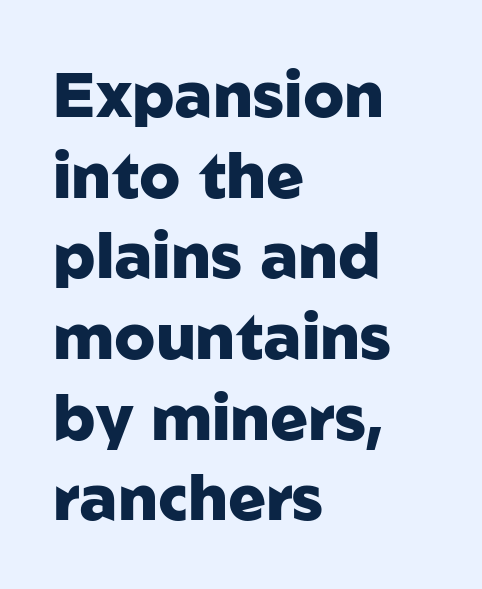
{"serif": "no", "italic": "no", "bold": "yes", "weight": "heavy", "width": "normal", "stroke_contrast": "low", "x_height": "medium", "monospaced": "no", "underline": "no", "align": "left", "line_spacing": "normal", "line_spacing_ratio": 1.28, "letter_spacing": "normal", "letter_spacing_em": 0.0, "glyph_px": 63}
